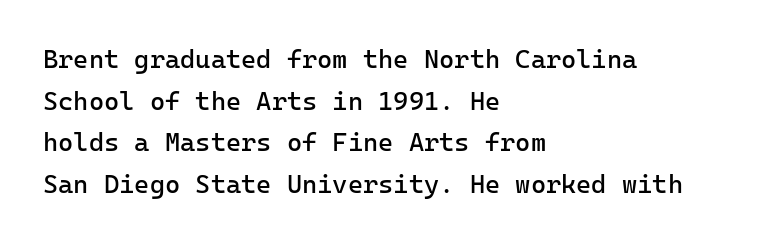
The image shows 26 px text type, upright; set left-aligned, normal line spacing (1.6x), normal letter spacing, not underlined.
